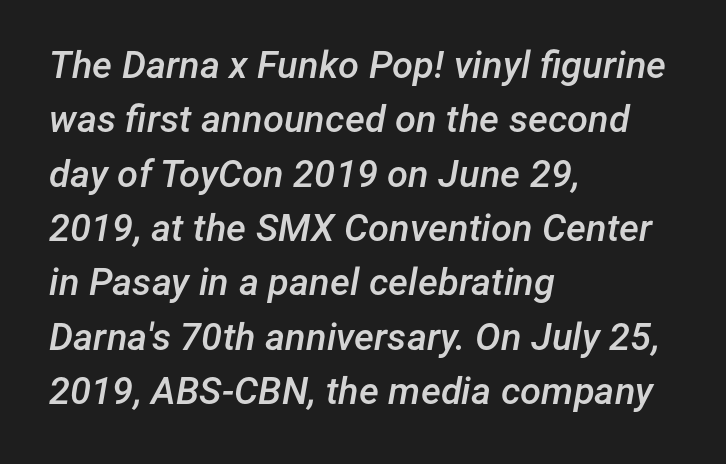
{"italic": "yes", "lean": "right", "slant_degrees": 12, "bold": "semi", "weight": "semibold", "width": "normal", "stroke_contrast": "low", "x_height": "medium", "monospaced": "no", "underline": "no", "align": "left", "line_spacing": "normal", "line_spacing_ratio": 1.43, "letter_spacing": "normal", "letter_spacing_em": 0.0, "glyph_px": 38}
